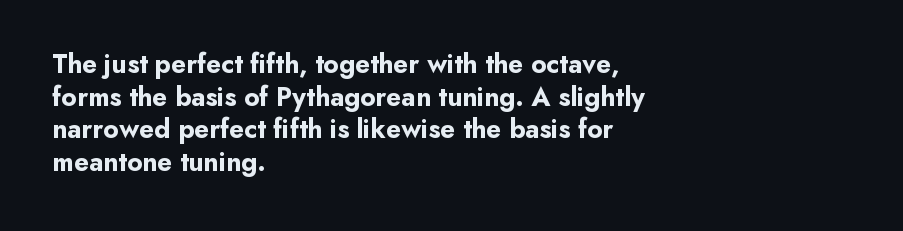
Q: Is the text bold? A: Yes.
Q: Is the text italic (slanted)? A: No, it is upright.
Q: Is the text underlined? A: No.
Q: How is the paragraph aligned? A: Left-aligned.
Q: Is the spacing between letters normal or unusually wide? A: Normal.
